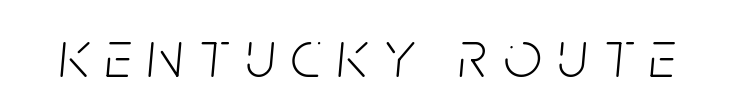
Q: Is the text bold? A: No.
Q: Is the text italic (slanted)? A: Yes, it leans right by about 5 degrees.
Q: Is the text underlined? A: No.
Q: Is the spacing between letters normal or unusually wide? A: Unusually wide.
Q: Width (condensed, normal, or wide)? A: Condensed.
Q: Stroke contrast? A: Low.
Q: x-height? A: Large.
Q: Monospaced? A: No.
